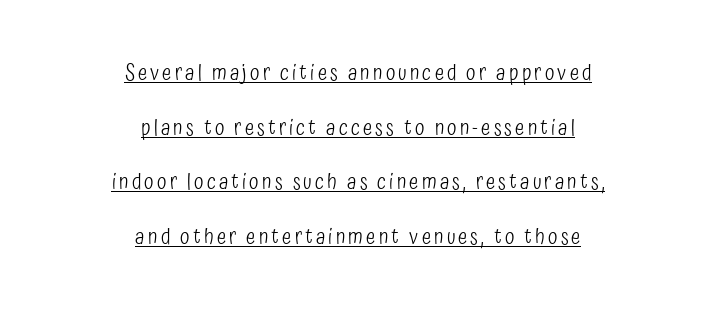
The image shows 22 px text type, upright; set centered, loose line spacing (2.48x), underlined.
